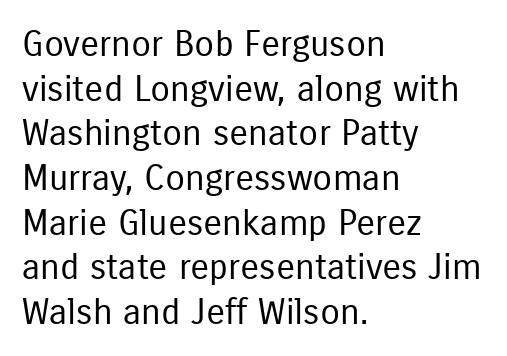
Q: Is the text bold? A: No.
Q: Is the text italic (slanted)? A: No, it is upright.
Q: Is the typeface a serif or a sans-serif typeface? A: Sans-serif.
Q: Is the text underlined? A: No.
Q: How is the paragraph aligned? A: Left-aligned.
Q: Is the spacing between letters normal or unusually wide? A: Normal.
Q: Width (condensed, normal, or wide)? A: Condensed.
Q: Stroke contrast? A: Low.
Q: x-height? A: Medium.
Q: Monospaced? A: No.
